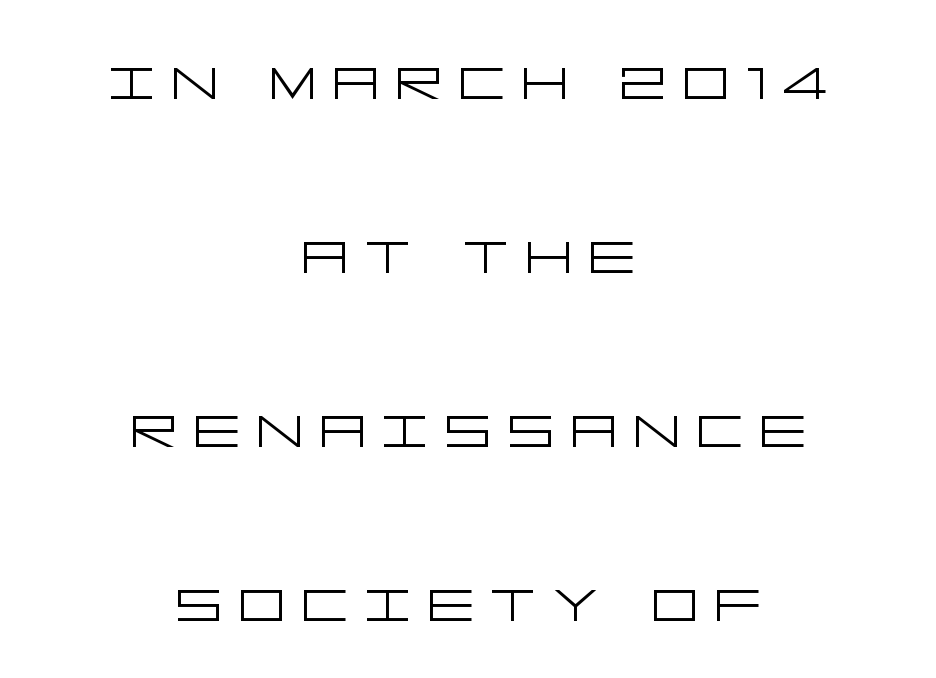
Q: Is the text bold? A: No.
Q: Is the text italic (slanted)? A: No, it is upright.
Q: Is the typeface a serif or a sans-serif typeface? A: Sans-serif.
Q: Is the text underlined? A: No.
Q: How is the paragraph aligned? A: Centered.
Q: Is the spacing between letters normal or unusually wide? A: Unusually wide.
Q: Is the spacing between lines tight, normal or loose? A: Loose.
Q: Width (condensed, normal, or wide)? A: Wide.
Q: Stroke contrast? A: Low.
Q: x-height? A: Large.
